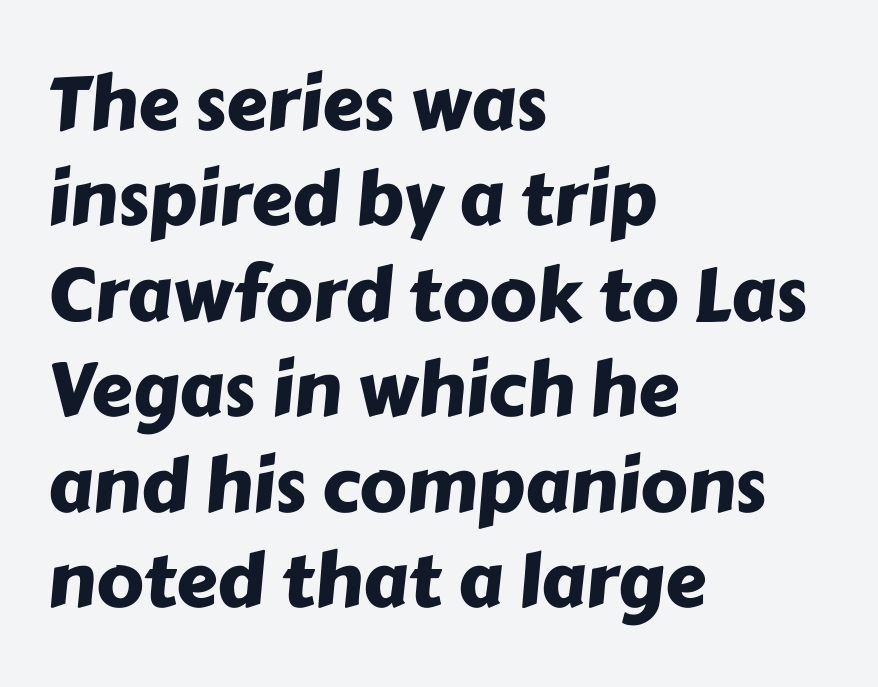
{"serif": "no", "width": "normal", "stroke_contrast": "low", "x_height": "medium", "monospaced": "no", "underline": "no", "align": "left", "line_spacing": "normal", "line_spacing_ratio": 1.29, "letter_spacing": "normal", "letter_spacing_em": 0.0, "glyph_px": 74}
